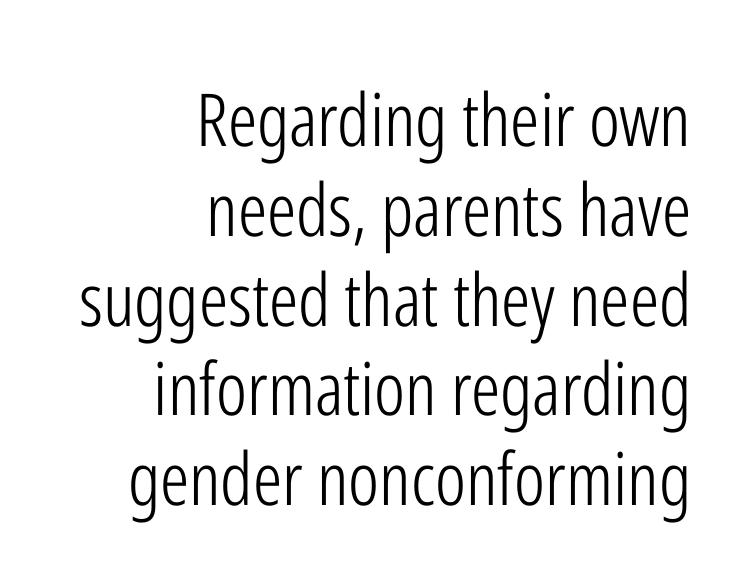
The image shows 73 px light, condensed sans-serif type, upright; set right-aligned, line spacing 1.23x, normal letter spacing, not underlined; low stroke contrast and a medium x-height.
